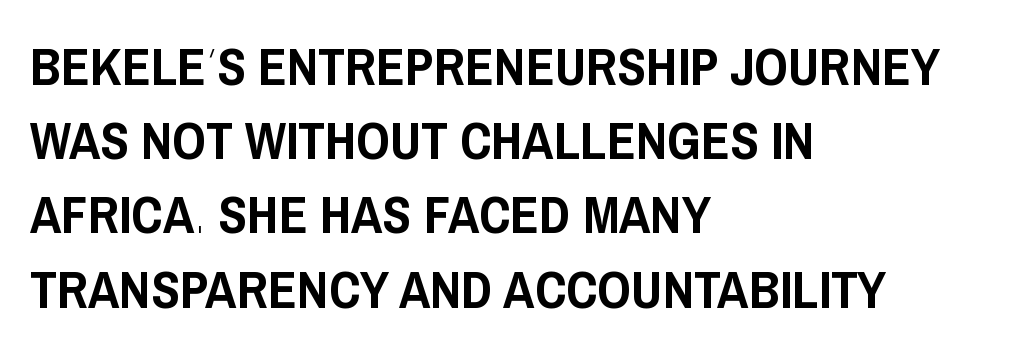
The image shows 53 px condensed sans-serif type, upright; set left-aligned, normal line spacing (1.4x), normal letter spacing, not underlined; low stroke contrast and a large x-height.
